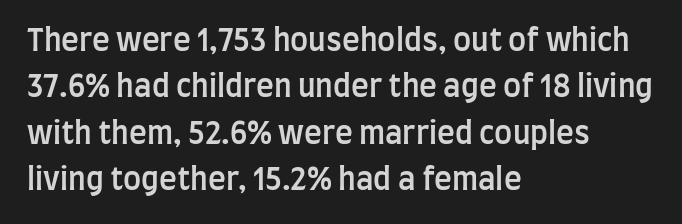
Q: Is the text bold? A: Semi-bold.
Q: Is the text italic (slanted)? A: No, it is upright.
Q: Is the typeface a serif or a sans-serif typeface? A: Sans-serif.
Q: Is the text underlined? A: No.
Q: How is the paragraph aligned? A: Left-aligned.
Q: Is the spacing between letters normal or unusually wide? A: Normal.
Q: Is the spacing between lines tight, normal or loose? A: Normal.
Q: Width (condensed, normal, or wide)? A: Condensed.
Q: Stroke contrast? A: Low.
Q: x-height? A: Large.
Q: Monospaced? A: No.
